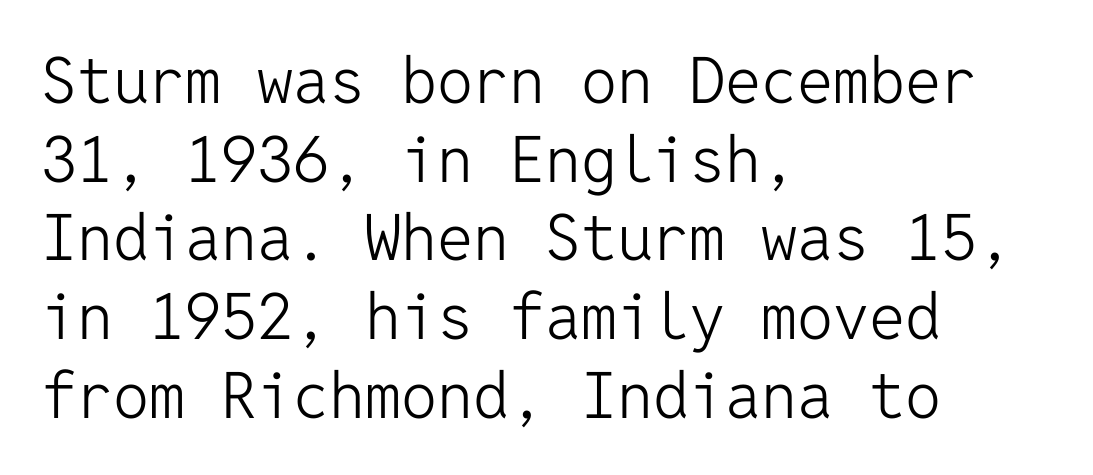
The image shows 64 px light sans-serif type, upright, monospaced; set left-aligned, line spacing 1.23x, normal letter spacing, not underlined; low stroke contrast and a medium x-height.
